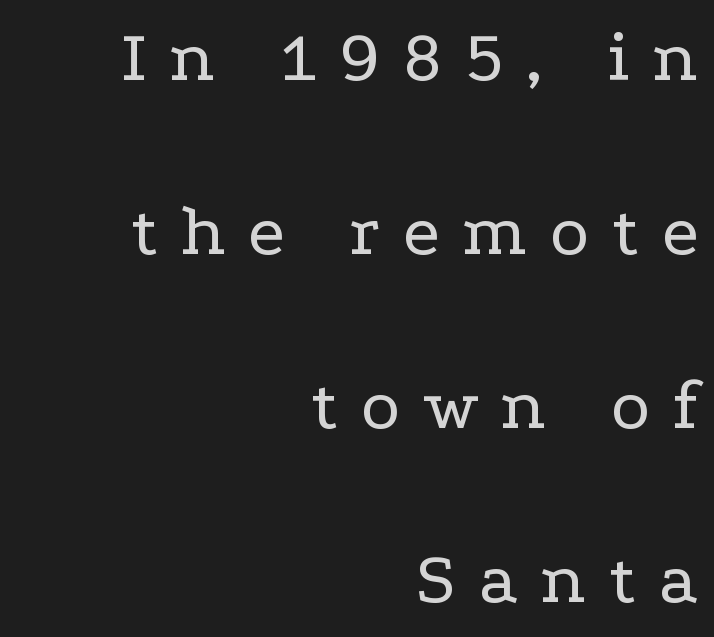
Yep, those are serifs on the letters. The rendering uses natural spacing where letterforms have individual widths. Typeset ragged left — the right edge is the straight one. Loosely led — the rows are spread out. Loose tracking; the words dissolve into strings of separated letters.
